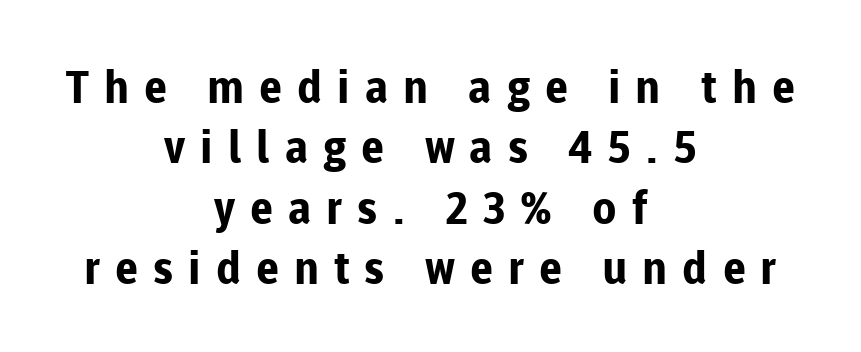
Q: Is the text bold? A: Yes.
Q: Is the text italic (slanted)? A: No, it is upright.
Q: Is the typeface a serif or a sans-serif typeface? A: Sans-serif.
Q: Is the text underlined? A: No.
Q: How is the paragraph aligned? A: Centered.
Q: Is the spacing between letters normal or unusually wide? A: Unusually wide.
Q: Is the spacing between lines tight, normal or loose? A: Normal.
Q: Width (condensed, normal, or wide)? A: Normal.
Q: Stroke contrast? A: Low.
Q: x-height? A: Medium.
Q: Monospaced? A: No.
